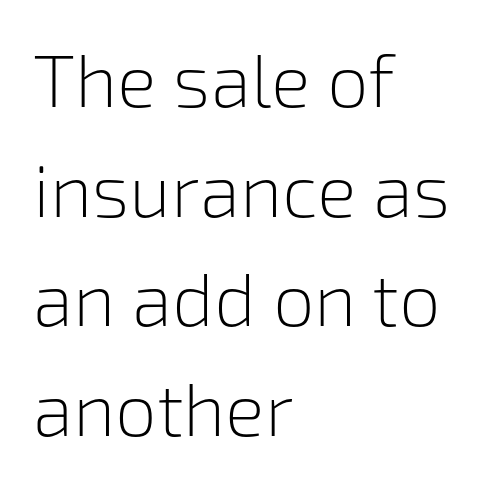
The image shows 74 px light sans-serif type, upright; set left-aligned, normal line spacing (1.48x), normal letter spacing, not underlined; low stroke contrast and a medium x-height.
